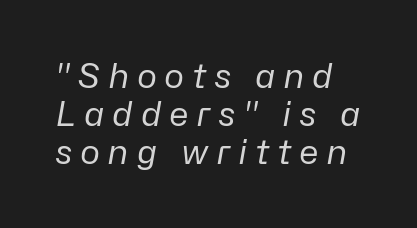
The image shows 34 px regular-weight type, italic (leaning right); set tight line spacing (1.12x), unusually wide letter spacing (+0.22 em), not underlined; low stroke contrast and a medium x-height.
